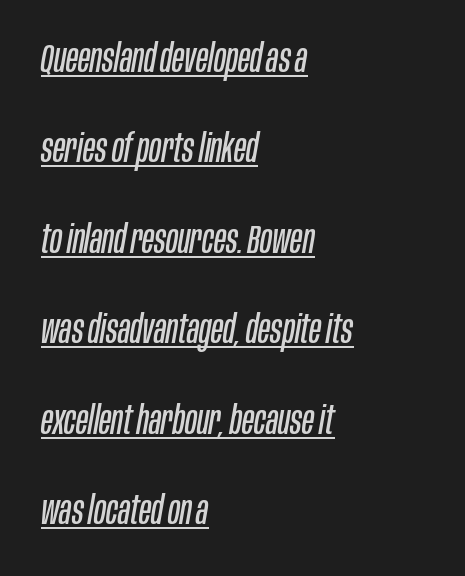
The image shows 39 px regular-weight, condensed type, italic (leaning right); set left-aligned, loose line spacing (2.32x), normal letter spacing, underlined; low stroke contrast and a large x-height.
